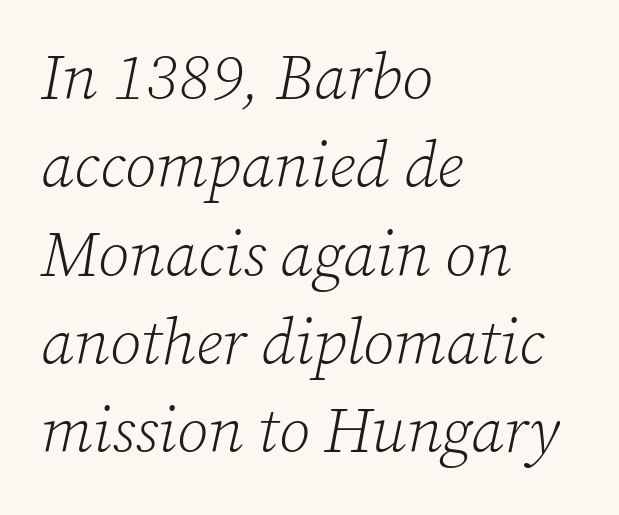
In terms of letterspacing, this is plain default setting. Character widths vary here, with narrow letters taking less room than wide ones. Bare-footed words on every line. The font family rendered here belongs to the serif group. Layout note: lines flush left. A typesetter would mark this as italic.
